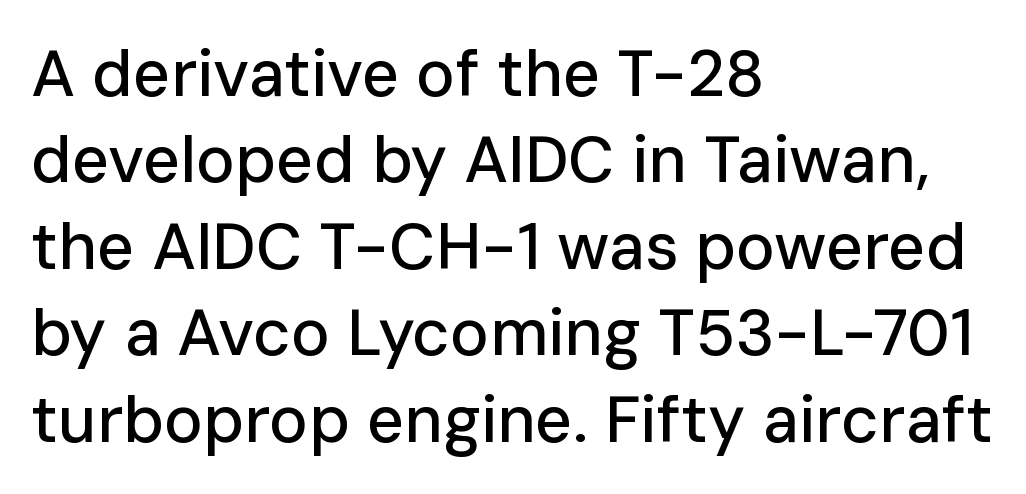
{"serif": "no", "italic": "no", "width": "normal", "stroke_contrast": "low", "x_height": "medium", "monospaced": "no", "underline": "no", "align": "left", "line_spacing": "normal", "line_spacing_ratio": 1.33, "letter_spacing": "normal", "letter_spacing_em": 0.0, "glyph_px": 65}
